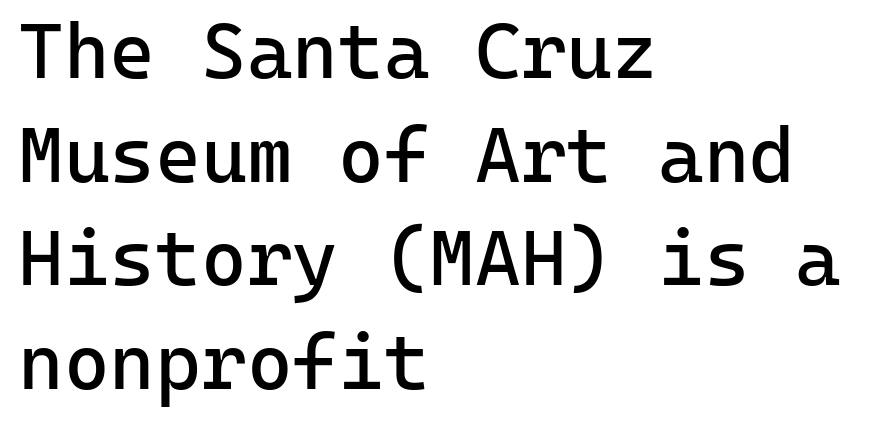
The image shows 78 px regular-weight sans-serif type, upright, monospaced; set left-aligned, normal line spacing (1.33x), normal letter spacing, not underlined; low stroke contrast and a medium x-height.
